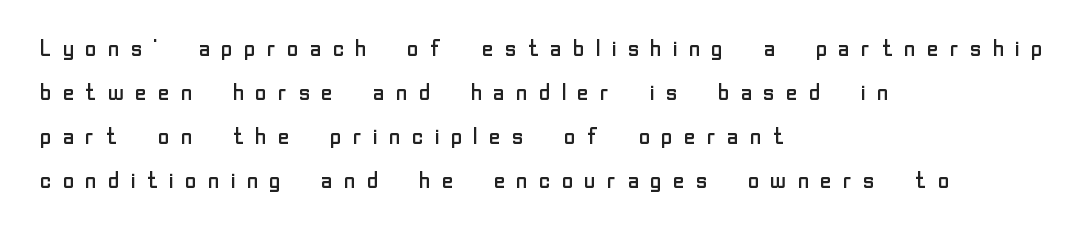
Q: Is the text bold? A: No.
Q: Is the text italic (slanted)? A: No, it is upright.
Q: Is the text underlined? A: No.
Q: How is the paragraph aligned? A: Left-aligned.
Q: Is the spacing between letters normal or unusually wide? A: Unusually wide.
Q: Is the spacing between lines tight, normal or loose? A: Loose.
